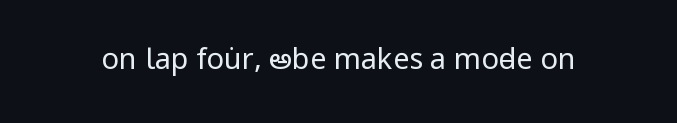
{"serif": "no", "italic": "no", "bold": "no", "weight": "regular", "width": "condensed", "stroke_contrast": "low", "x_height": "large", "monospaced": "no", "underline": "no", "letter_spacing": "normal", "letter_spacing_em": 0.0, "glyph_px": 29}
